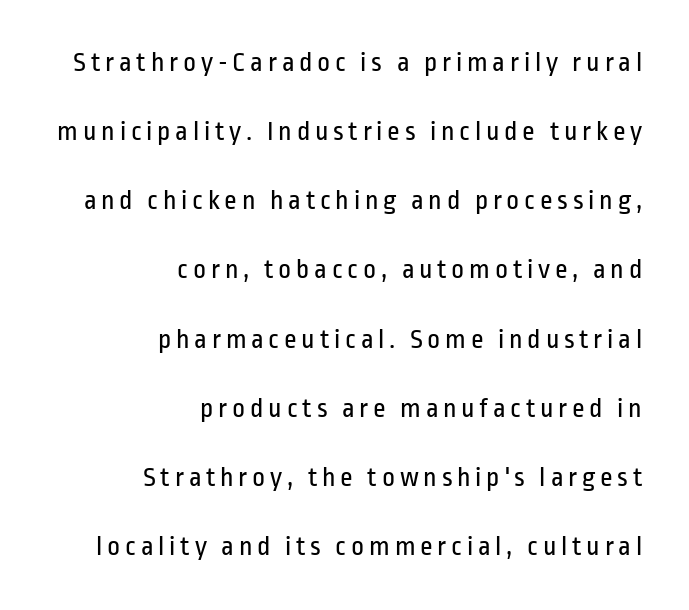
{"serif": "no", "italic": "no", "bold": "no", "weight": "regular", "width": "condensed", "stroke_contrast": "low", "x_height": "medium", "monospaced": "no", "underline": "no", "align": "right", "line_spacing": "loose", "line_spacing_ratio": 2.47, "glyph_px": 28}
